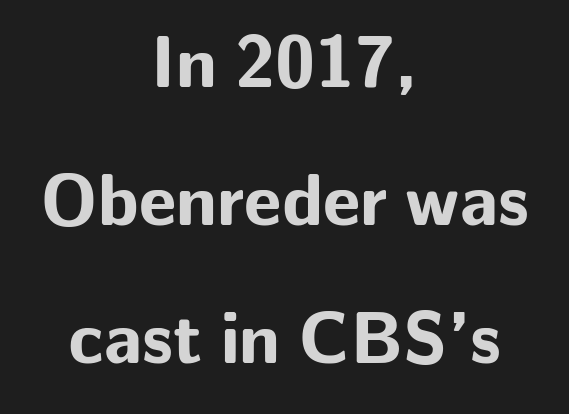
Style check: upright. Do the characters align in a grid? No, the font is proportional. Descender tails drop into unmarked territory. Students, this is bold: see how much ink each stroke carries. The text block is weighted toward neither margin, spreading evenly from the middle. The designer went with a sans here, leaving each stem footless.
